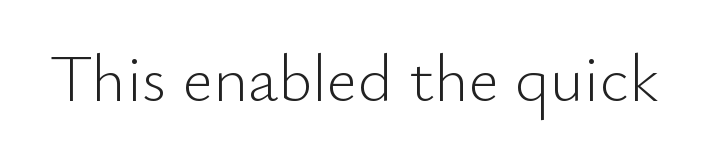
Q: Is the text bold? A: No.
Q: Is the text italic (slanted)? A: No, it is upright.
Q: Is the typeface a serif or a sans-serif typeface? A: Sans-serif.
Q: Is the text underlined? A: No.
Q: Is the spacing between letters normal or unusually wide? A: Normal.
Q: Width (condensed, normal, or wide)? A: Normal.
Q: Stroke contrast? A: Low.
Q: x-height? A: Small.
Q: Monospaced? A: No.
